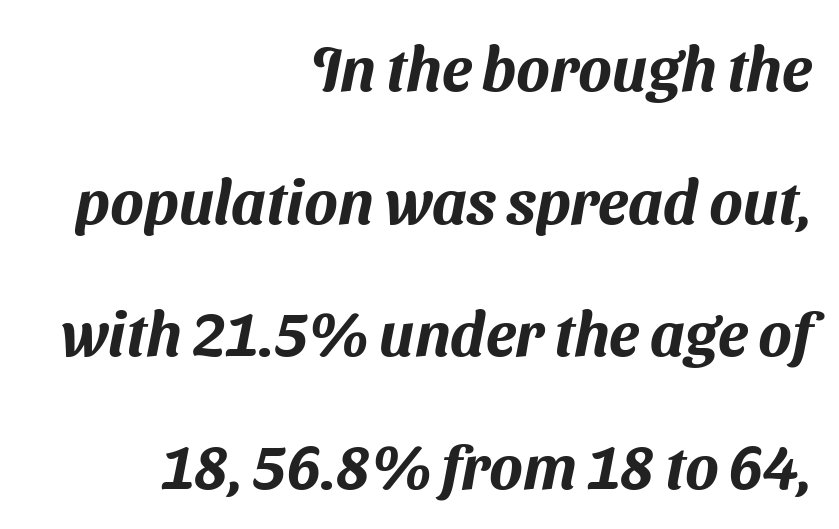
{"serif": "no", "width": "normal", "stroke_contrast": "medium", "x_height": "medium", "monospaced": "no", "underline": "no", "align": "right", "line_spacing": "loose", "line_spacing_ratio": 2.14, "letter_spacing": "normal", "letter_spacing_em": 0.0, "glyph_px": 62}
